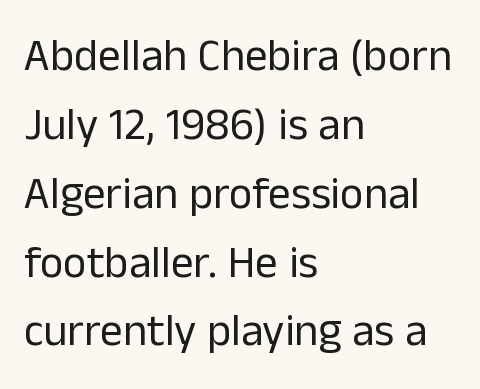
Type without underlining. These lines are rendered in a variable-pitch font. Reading down the column, the eye jumps a familiar distance to each next line. Caption: multi-line text, flush left, ragged right.
